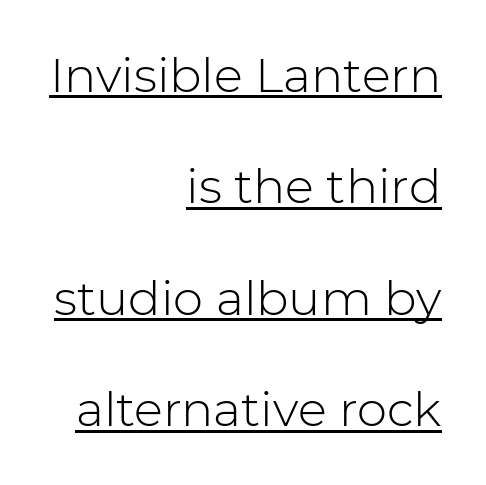
{"serif": "no", "italic": "no", "bold": "no", "weight": "light", "width": "normal", "stroke_contrast": "low", "x_height": "medium", "monospaced": "no", "underline": "yes", "align": "right", "line_spacing": "loose", "line_spacing_ratio": 2.32, "letter_spacing": "normal", "letter_spacing_em": 0.0, "glyph_px": 48}
